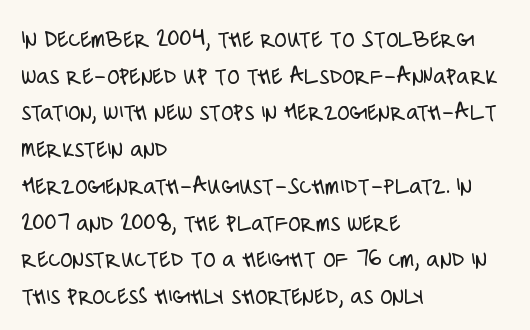
Q: Is the text bold? A: No.
Q: Is the text italic (slanted)? A: No, it is upright.
Q: Is the text underlined? A: No.
Q: How is the paragraph aligned? A: Left-aligned.
Q: Is the spacing between letters normal or unusually wide? A: Normal.
Q: Is the spacing between lines tight, normal or loose? A: Normal.
